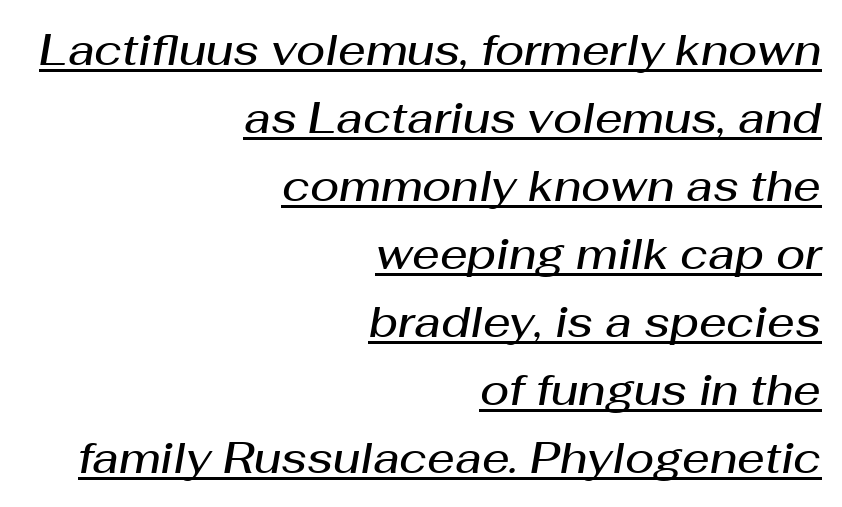
{"italic": "yes", "lean": "right", "slant_degrees": 10, "bold": "semi", "weight": "semibold", "width": "normal", "stroke_contrast": "medium", "x_height": "medium", "monospaced": "no", "underline": "yes", "align": "right", "line_spacing": "normal", "line_spacing_ratio": 1.58, "letter_spacing": "normal", "letter_spacing_em": 0.0, "glyph_px": 43}
